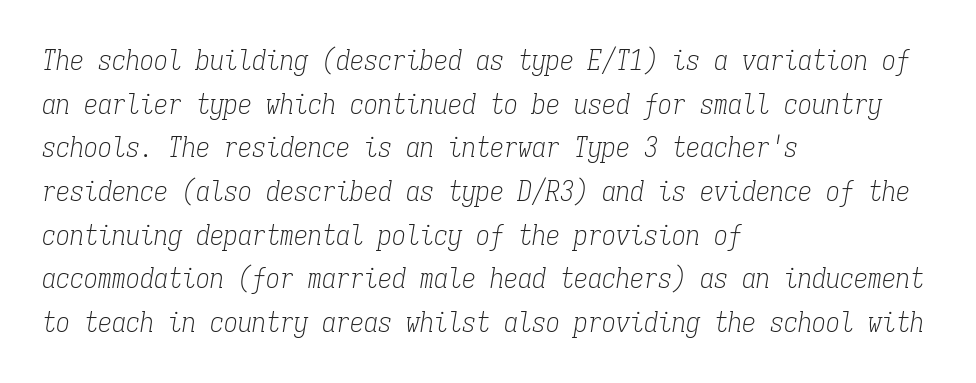
{"serif": "yes", "italic": "yes", "lean": "right", "slant_degrees": 9, "bold": "no", "weight": "light", "width": "condensed", "stroke_contrast": "low", "x_height": "medium", "monospaced": "yes", "underline": "no", "align": "left", "line_spacing": "normal", "line_spacing_ratio": 1.56, "letter_spacing": "normal", "letter_spacing_em": 0.0, "glyph_px": 28}
